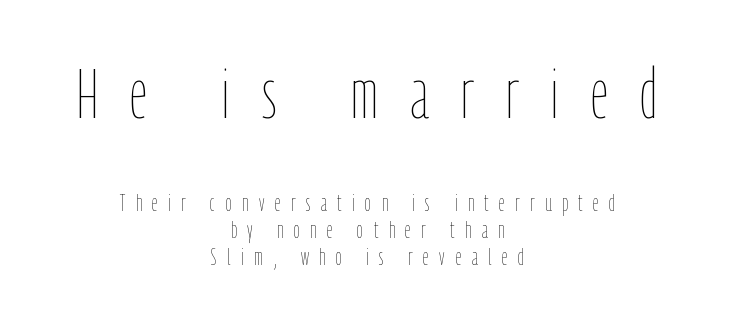
{"italic": "no", "bold": "no", "weight": "thin", "width": "condensed", "stroke_contrast": "low", "x_height": "medium", "monospaced": "no", "underline": "no", "align": "center", "line_spacing_ratio": 1.17, "letter_spacing": "wide", "letter_spacing_em": 0.46, "larger_block": "first", "size_ratio": 3.04, "glyph_px": 70}
